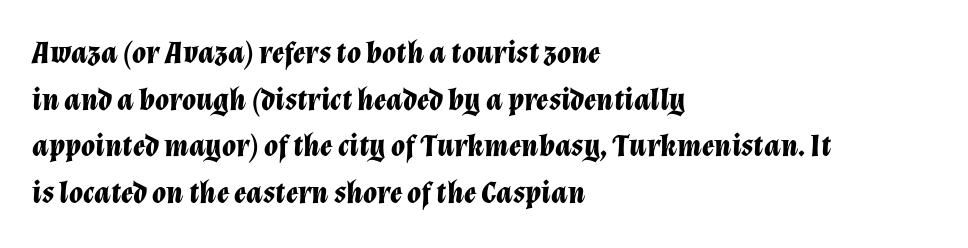
Q: Is the text bold? A: Yes.
Q: Is the text italic (slanted)? A: Yes, it leans right by about 12 degrees.
Q: Is the text underlined? A: No.
Q: How is the paragraph aligned? A: Left-aligned.
Q: Is the spacing between letters normal or unusually wide? A: Normal.
Q: Is the spacing between lines tight, normal or loose? A: Normal.
Q: Width (condensed, normal, or wide)? A: Normal.
Q: Stroke contrast? A: Low.
Q: x-height? A: Medium.
Q: Monospaced? A: No.
